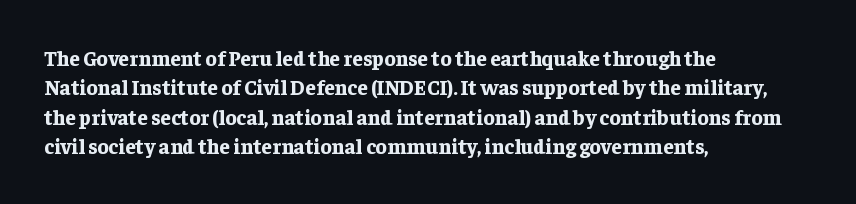
Q: Is the text bold? A: Yes.
Q: Is the text italic (slanted)? A: No, it is upright.
Q: Is the text underlined? A: No.
Q: How is the paragraph aligned? A: Left-aligned.
Q: Is the spacing between letters normal or unusually wide? A: Normal.
Q: Is the spacing between lines tight, normal or loose? A: Normal.
